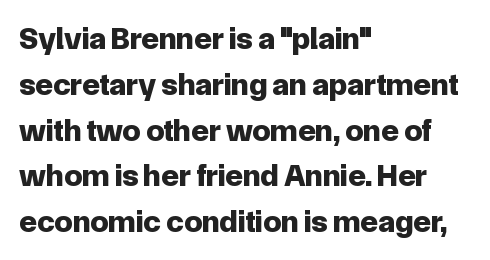
{"serif": "no", "italic": "no", "bold": "yes", "weight": "bold", "width": "normal", "stroke_contrast": "low", "x_height": "medium", "monospaced": "no", "underline": "no", "align": "left", "line_spacing": "normal", "line_spacing_ratio": 1.43, "letter_spacing": "normal", "letter_spacing_em": 0.0, "glyph_px": 32}
